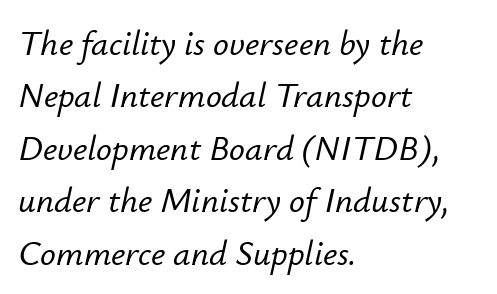
Q: Is the text italic (slanted)? A: Yes, it leans right by about 12 degrees.
Q: Is the text underlined? A: No.
Q: How is the paragraph aligned? A: Left-aligned.
Q: Is the spacing between letters normal or unusually wide? A: Normal.
Q: Is the spacing between lines tight, normal or loose? A: Normal.
Q: Width (condensed, normal, or wide)? A: Normal.
Q: Stroke contrast? A: Low.
Q: x-height? A: Small.
Q: Monospaced? A: No.
